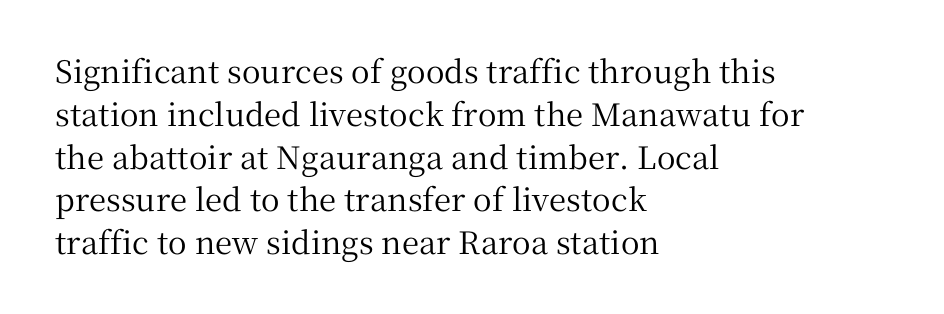
Q: Is the text italic (slanted)? A: No, it is upright.
Q: Is the typeface a serif or a sans-serif typeface? A: Serif.
Q: Is the text underlined? A: No.
Q: How is the paragraph aligned? A: Left-aligned.
Q: Is the spacing between letters normal or unusually wide? A: Normal.
Q: Is the spacing between lines tight, normal or loose? A: Normal.
Q: Width (condensed, normal, or wide)? A: Normal.
Q: Stroke contrast? A: Medium.
Q: x-height? A: Medium.
Q: Monospaced? A: No.
